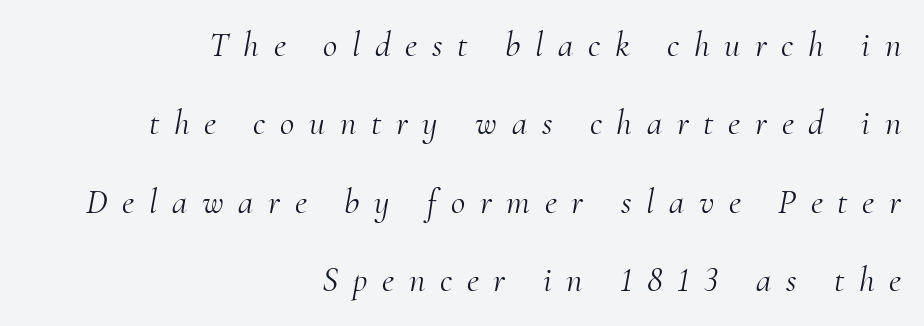
The image shows 35 px light serif type, italic (leaning right); set right-aligned, loose line spacing (2.24x), unusually wide letter spacing (+0.42 em), not underlined; medium stroke contrast and a small x-height.
